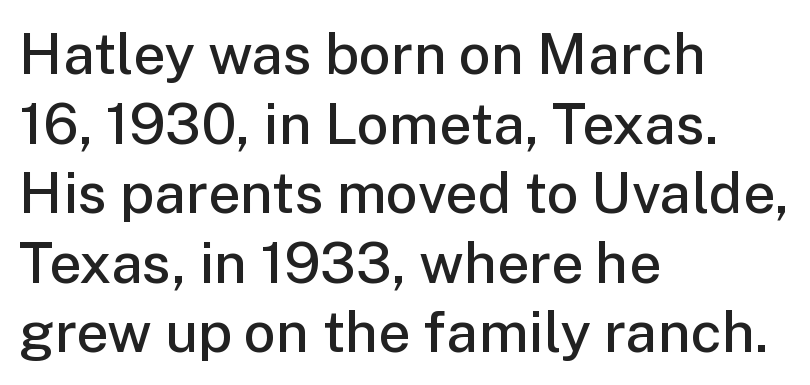
{"serif": "no", "italic": "no", "bold": "semi", "weight": "semibold", "width": "normal", "stroke_contrast": "low", "x_height": "medium", "monospaced": "no", "underline": "no", "align": "left", "line_spacing_ratio": 1.22, "letter_spacing": "normal", "letter_spacing_em": 0.0, "glyph_px": 57}
